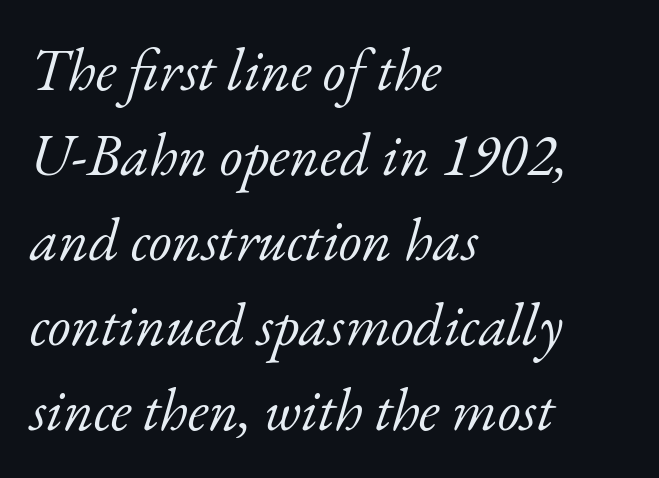
The image shows 59 px light serif type, italic (leaning right); set left-aligned, normal line spacing (1.44x), normal letter spacing, not underlined; low stroke contrast and a small x-height.
